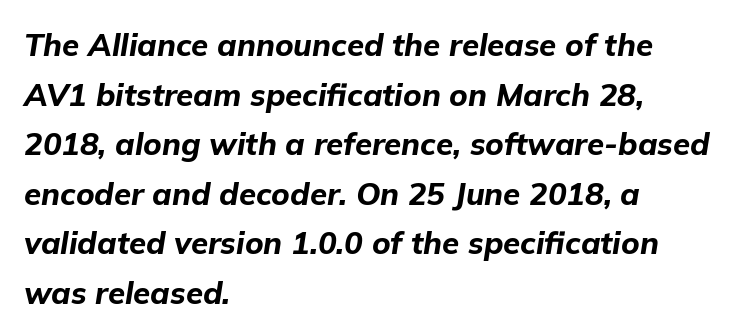
Proportional: the letters do not fall into vertical columns. These lines are set flush left with a ragged right edge. The leading is moderate, giving the passage an even texture. Look at the tracking — it's just the regular setting, nothing added.
